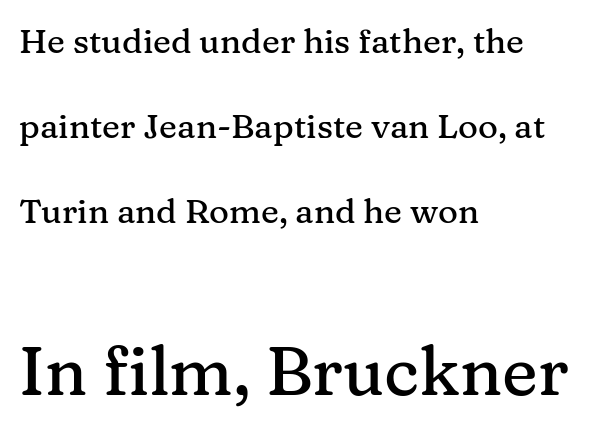
Horizontally, the lines are justified to the leading edge only. A typesetter would call this proportional, since set widths differ per character. Words appear dense and cohesive because spacing is normal. Which of the two is more prominent by size? The second, at the bottom.
